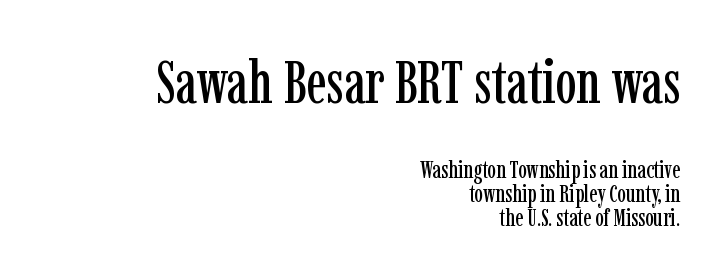
{"serif": "yes", "italic": "no", "width": "condensed", "stroke_contrast": "low", "x_height": "medium", "monospaced": "no", "underline": "no", "align": "right", "line_spacing": "tight", "line_spacing_ratio": 1.01, "letter_spacing": "normal", "letter_spacing_em": 0.0, "larger_block": "first", "size_ratio": 2.5, "glyph_px": 60}
